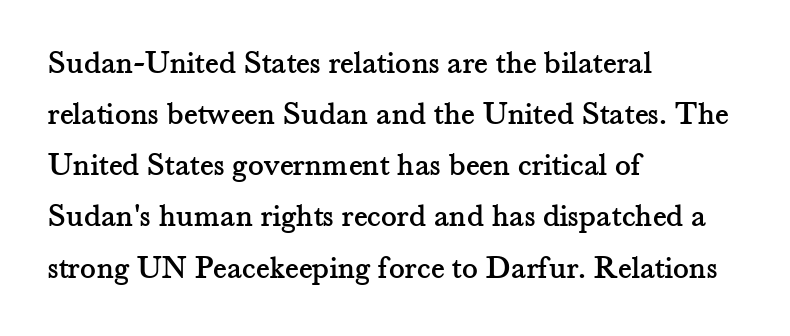
Q: Is the text italic (slanted)? A: No, it is upright.
Q: Is the typeface a serif or a sans-serif typeface? A: Serif.
Q: Is the text underlined? A: No.
Q: How is the paragraph aligned? A: Left-aligned.
Q: Is the spacing between letters normal or unusually wide? A: Normal.
Q: Is the spacing between lines tight, normal or loose? A: Normal.
Q: Width (condensed, normal, or wide)? A: Normal.
Q: Stroke contrast? A: Medium.
Q: x-height? A: Small.
Q: Monospaced? A: No.
